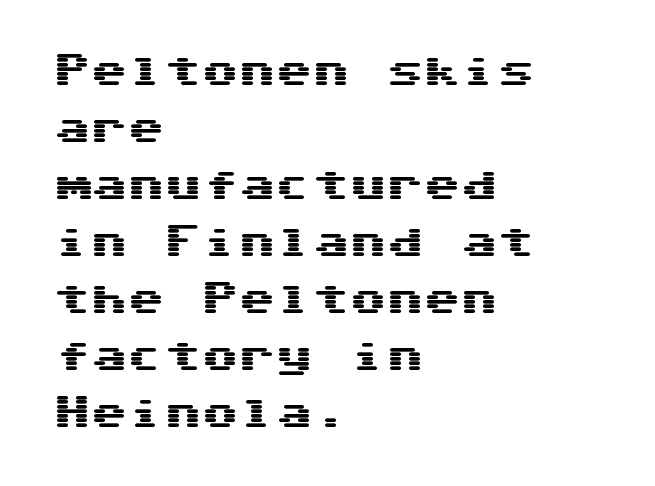
Has an underline been added? It has not. You can tell from the bare stems that sans-serif type was used. A typesetter would call this zero additional tracking. The passage shown stacks its lines at a standard gap. Casual observation: everything's shoved over to the left. If you drew a line through each stem, it would be perfectly vertical.
